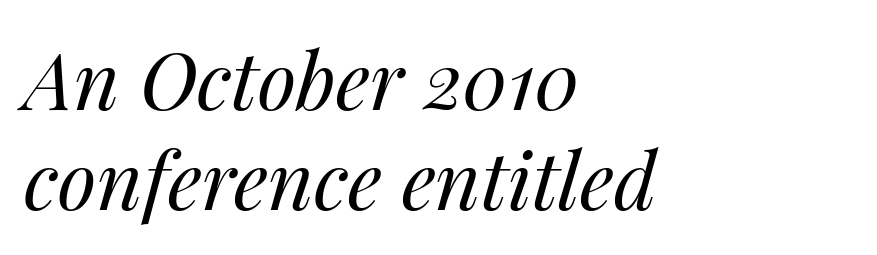
The image shows 79 px regular-weight type, italic (leaning right); set left-aligned, normal line spacing (1.27x), normal letter spacing, not underlined; medium stroke contrast and a medium x-height.
